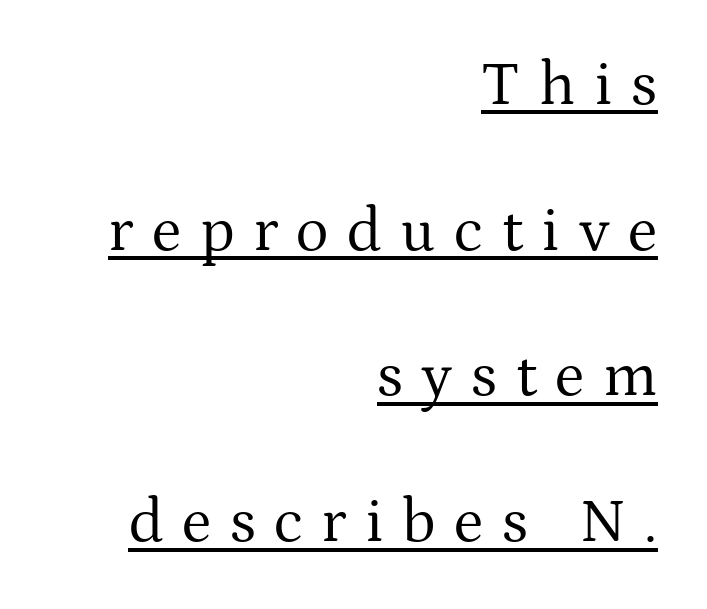
The image shows 62 px regular-weight serif type, upright; set right-aligned, loose line spacing (2.35x), unusually wide letter spacing (+0.3 em), underlined; medium stroke contrast and a medium x-height.
